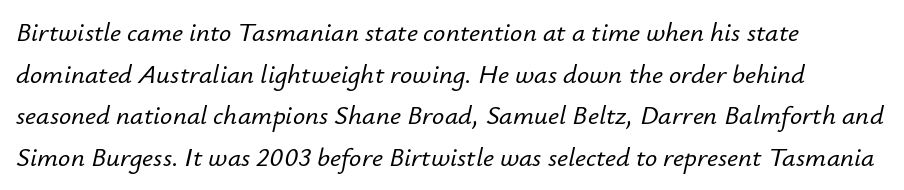
{"italic": "yes", "lean": "right", "slant_degrees": 12, "underline": "no", "align": "left", "line_spacing": "normal", "line_spacing_ratio": 1.54, "letter_spacing": "normal", "letter_spacing_em": 0.0, "glyph_px": 27}
